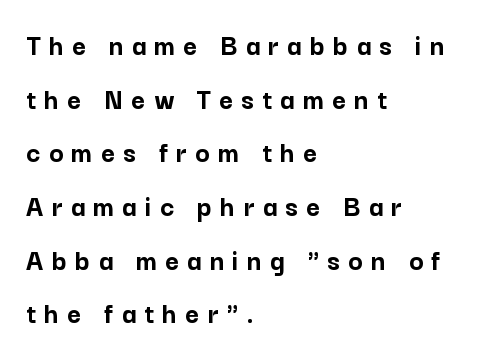
The image shows 30 px semibold sans-serif type, upright; set left-aligned, line spacing 1.79x, unusually wide letter spacing (+0.28 em), not underlined; low stroke contrast and a medium x-height.
